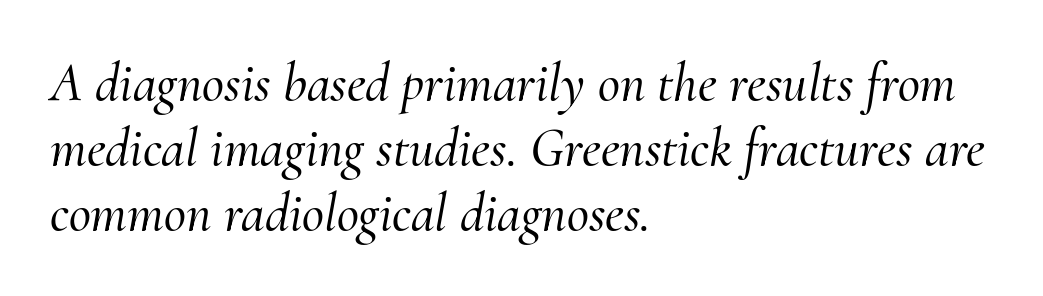
Q: Is the text italic (slanted)? A: Yes, it leans right by about 10 degrees.
Q: Is the typeface a serif or a sans-serif typeface? A: Serif.
Q: Is the text underlined? A: No.
Q: How is the paragraph aligned? A: Left-aligned.
Q: Is the spacing between letters normal or unusually wide? A: Normal.
Q: Width (condensed, normal, or wide)? A: Normal.
Q: Stroke contrast? A: Medium.
Q: x-height? A: Small.
Q: Monospaced? A: No.
